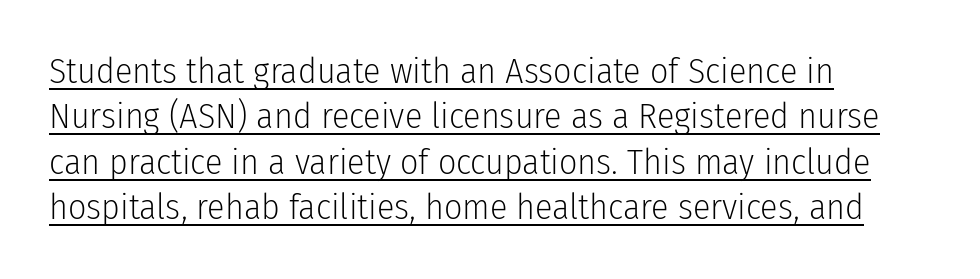
The image shows 36 px light, condensed sans-serif type, upright; set left-aligned, normal line spacing (1.26x), normal letter spacing, underlined; low stroke contrast and a medium x-height.
